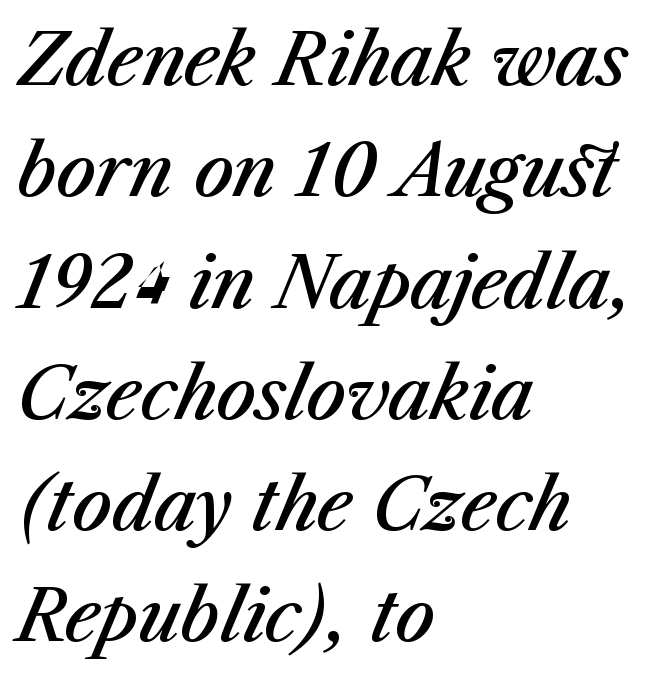
Q: Is the text bold? A: Semi-bold.
Q: Is the text italic (slanted)? A: Yes, it leans right by about 23 degrees.
Q: Is the text underlined? A: No.
Q: How is the paragraph aligned? A: Left-aligned.
Q: Is the spacing between letters normal or unusually wide? A: Normal.
Q: Is the spacing between lines tight, normal or loose? A: Normal.
Q: Width (condensed, normal, or wide)? A: Normal.
Q: Stroke contrast? A: Medium.
Q: x-height? A: Medium.
Q: Monospaced? A: No.
